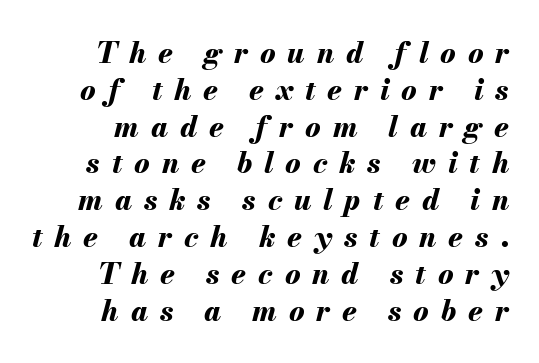
{"italic": "yes", "lean": "right", "slant_degrees": 13, "bold": "yes", "weight": "bold", "width": "normal", "stroke_contrast": "medium", "x_height": "small", "monospaced": "no", "underline": "no", "line_spacing": "normal", "line_spacing_ratio": 1.27, "letter_spacing": "wide", "letter_spacing_em": 0.41, "glyph_px": 29}
